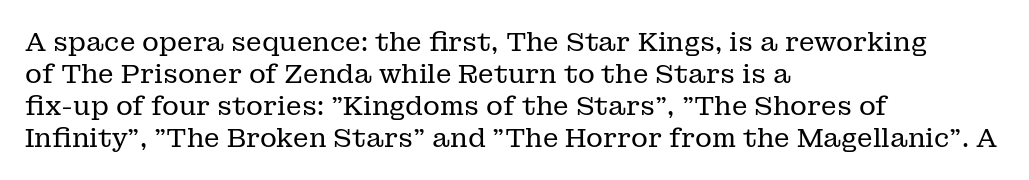
The passage shown is not underscored anywhere. Words appear dense and cohesive because spacing is normal. Alignment: flush left. Unlike italic type, these characters show no tilt at all.
